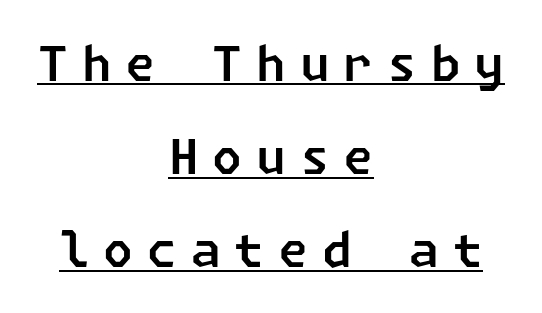
Q: Is the typeface a serif or a sans-serif typeface? A: Sans-serif.
Q: Is the text underlined? A: Yes.
Q: How is the paragraph aligned? A: Centered.
Q: Is the spacing between letters normal or unusually wide? A: Unusually wide.
Q: Is the spacing between lines tight, normal or loose? A: Loose.
Q: Width (condensed, normal, or wide)? A: Normal.
Q: Stroke contrast? A: Low.
Q: x-height? A: Medium.
